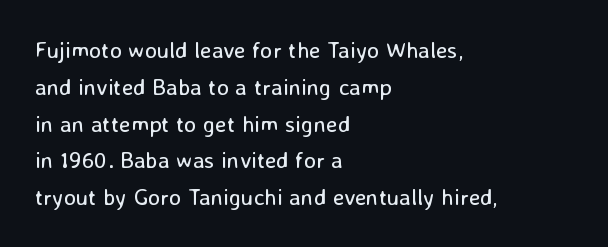
Q: Is the text bold? A: No.
Q: Is the text italic (slanted)? A: No, it is upright.
Q: Is the text underlined? A: No.
Q: How is the paragraph aligned? A: Left-aligned.
Q: Is the spacing between letters normal or unusually wide? A: Normal.
Q: Is the spacing between lines tight, normal or loose? A: Normal.
